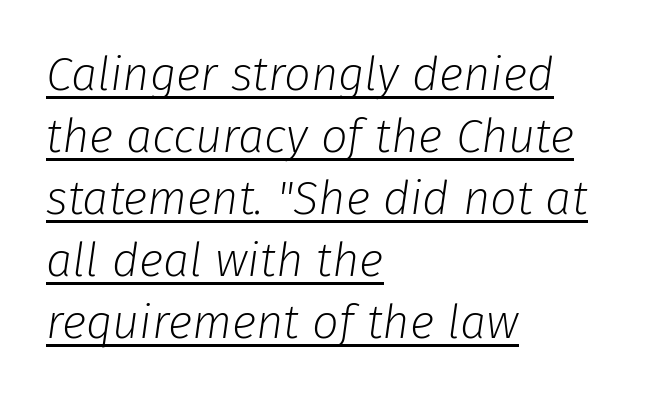
All the whitespace from short lines collects on the right. No chunkiness to these letters — they're not bold. Do the characters align in a grid? No, the font is proportional. If you measured baseline to baseline, you'd find a middling distance. Characters follow at the spacing the type designer built in. The glyphs look as if they've been sheared to an angle.
